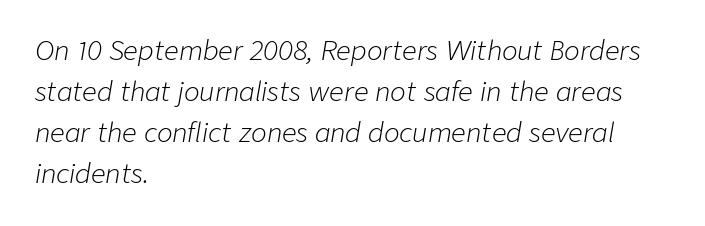
Left-aligned paragraph, ragged on the right. The typography opts for an oblique posture over an upright one. Weight: in the light-to-regular range. Spacing between characters is what you'd get straight out of the box. The gap between lines stays unmarked.
